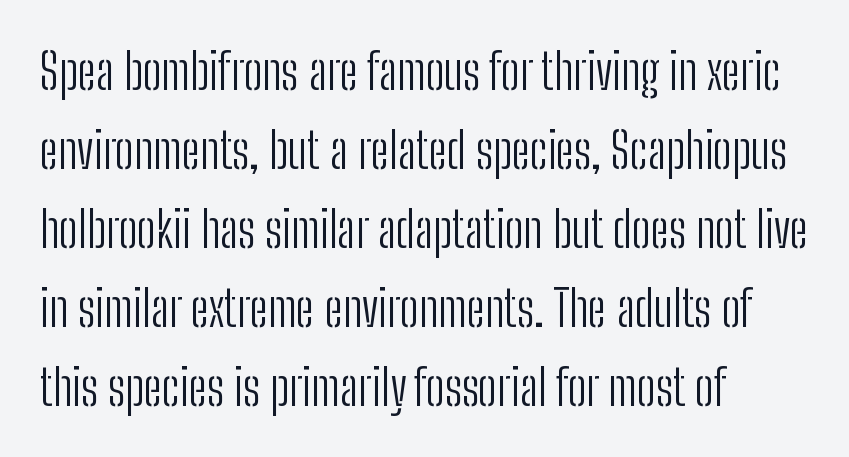
Q: Is the text bold? A: No.
Q: Is the text italic (slanted)? A: No, it is upright.
Q: Is the typeface a serif or a sans-serif typeface? A: Sans-serif.
Q: Is the text underlined? A: No.
Q: How is the paragraph aligned? A: Left-aligned.
Q: Is the spacing between letters normal or unusually wide? A: Normal.
Q: Is the spacing between lines tight, normal or loose? A: Normal.
Q: Width (condensed, normal, or wide)? A: Condensed.
Q: Stroke contrast? A: Low.
Q: x-height? A: Medium.
Q: Monospaced? A: No.
